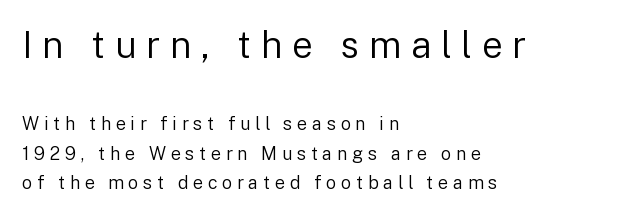
Q: Is the text bold? A: No.
Q: Is the text italic (slanted)? A: No, it is upright.
Q: Is the typeface a serif or a sans-serif typeface? A: Sans-serif.
Q: Is the text underlined? A: No.
Q: How is the paragraph aligned? A: Left-aligned.
Q: Is the spacing between letters normal or unusually wide? A: Unusually wide.
Q: Is the spacing between lines tight, normal or loose? A: Normal.
Q: Which block of text is set in a larger size, the first (top) or the second (bottom)? A: The first (top) one.
Q: Width (condensed, normal, or wide)? A: Normal.
Q: Stroke contrast? A: Low.
Q: x-height? A: Medium.
Q: Monospaced? A: No.
